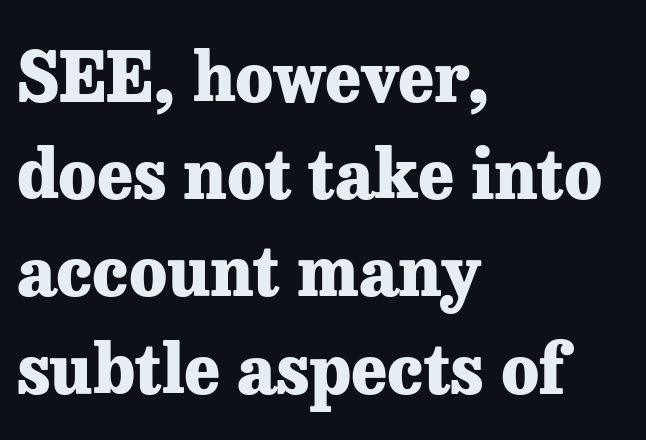
Q: Is the text bold? A: Yes.
Q: Is the text italic (slanted)? A: No, it is upright.
Q: Is the typeface a serif or a sans-serif typeface? A: Serif.
Q: Is the text underlined? A: No.
Q: How is the paragraph aligned? A: Left-aligned.
Q: Is the spacing between letters normal or unusually wide? A: Normal.
Q: Is the spacing between lines tight, normal or loose? A: Normal.
Q: Width (condensed, normal, or wide)? A: Normal.
Q: Stroke contrast? A: Low.
Q: x-height? A: Medium.
Q: Monospaced? A: No.
